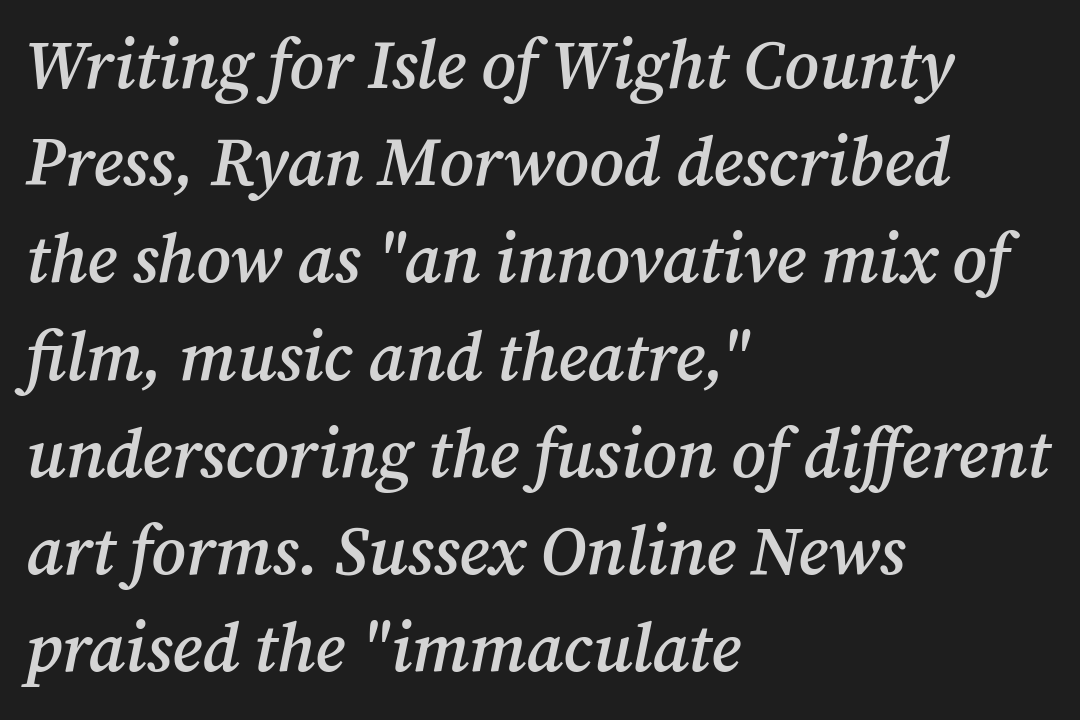
Q: Is the text bold? A: Semi-bold.
Q: Is the text italic (slanted)? A: Yes, it leans right by about 12 degrees.
Q: Is the typeface a serif or a sans-serif typeface? A: Serif.
Q: Is the text underlined? A: No.
Q: How is the paragraph aligned? A: Left-aligned.
Q: Is the spacing between letters normal or unusually wide? A: Normal.
Q: Is the spacing between lines tight, normal or loose? A: Normal.
Q: Width (condensed, normal, or wide)? A: Normal.
Q: Stroke contrast? A: Medium.
Q: x-height? A: Medium.
Q: Monospaced? A: No.
